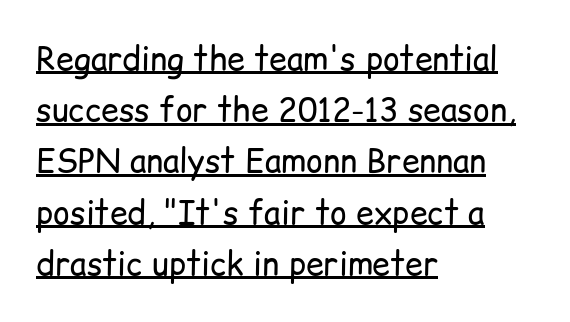
Q: Is the text bold? A: No.
Q: Is the text italic (slanted)? A: No, it is upright.
Q: Is the typeface a serif or a sans-serif typeface? A: Sans-serif.
Q: Is the text underlined? A: Yes.
Q: How is the paragraph aligned? A: Left-aligned.
Q: Is the spacing between letters normal or unusually wide? A: Normal.
Q: Is the spacing between lines tight, normal or loose? A: Normal.
Q: Width (condensed, normal, or wide)? A: Normal.
Q: Stroke contrast? A: Low.
Q: x-height? A: Medium.
Q: Monospaced? A: No.
